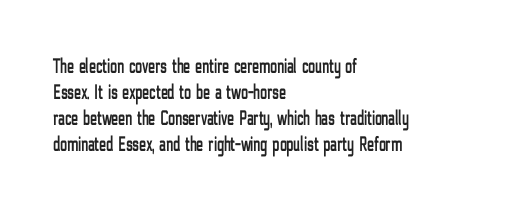
{"italic": "no", "underline": "no", "align": "left", "line_spacing_ratio": 1.24, "letter_spacing": "normal", "letter_spacing_em": 0.0, "glyph_px": 21}
